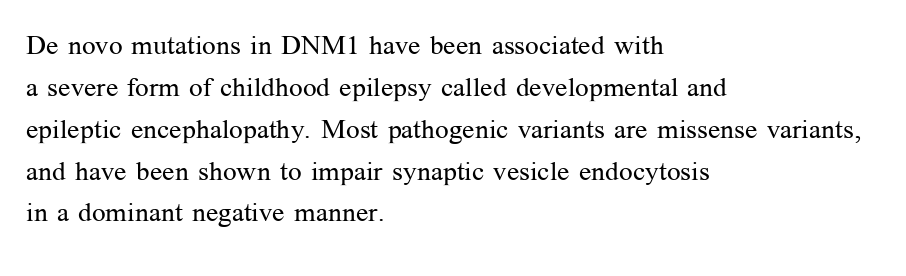
The image shows 27 px text type, upright; set left-aligned, normal line spacing (1.55x), normal letter spacing, not underlined.
